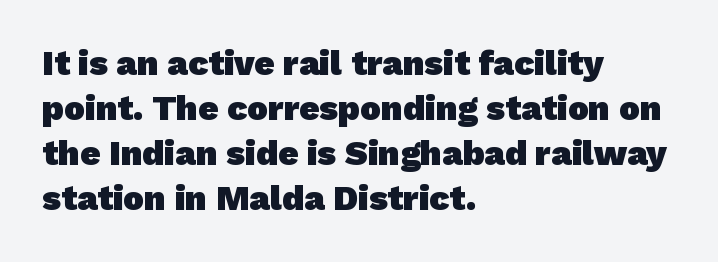
{"serif": "no", "bold": "yes", "weight": "heavy", "width": "normal", "stroke_contrast": "low", "x_height": "medium", "monospaced": "no", "underline": "no", "align": "left", "line_spacing": "normal", "line_spacing_ratio": 1.29, "letter_spacing": "normal", "letter_spacing_em": 0.0, "glyph_px": 35}
